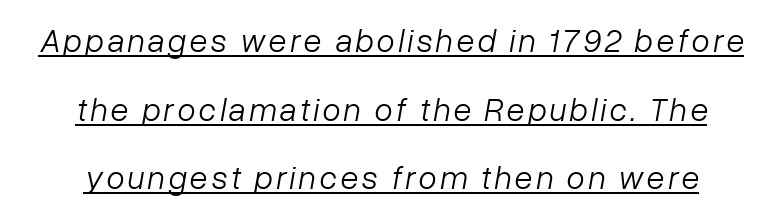
Compared with a flush-left layout, this one balances lines on the center instead. The letters advance in unequal steps, a hallmark of proportional type. The string is rendered with underlining switched on. The typeface has the unassuming heft of standard copy or less.
